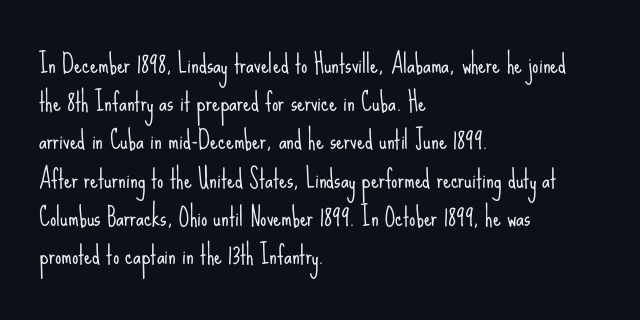
Q: Is the text bold? A: No.
Q: Is the text italic (slanted)? A: No, it is upright.
Q: Is the text underlined? A: No.
Q: How is the paragraph aligned? A: Left-aligned.
Q: Is the spacing between letters normal or unusually wide? A: Normal.
Q: Is the spacing between lines tight, normal or loose? A: Normal.
